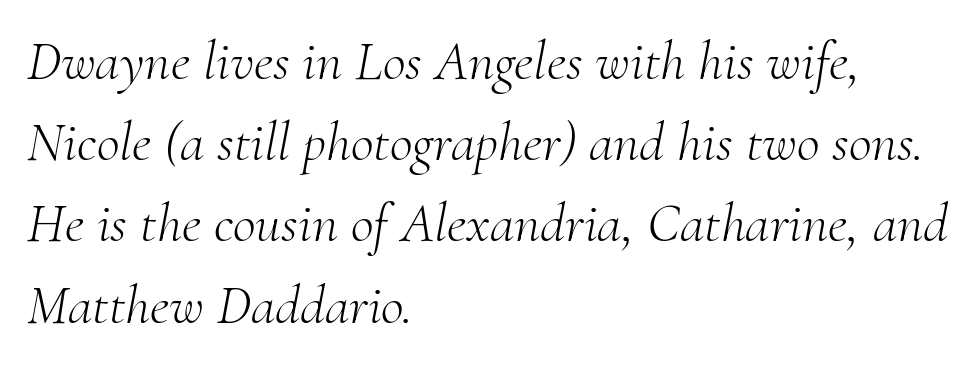
On a weight scale, this lands at 450 or below. Interline gaps are of average width in this sample. If you drew a line through each stem, it would be angled. Is the block centered? No — it sits flush against the left margin. The foot of each line stays bare and open. In terms of letterspacing, this is plain default setting.
